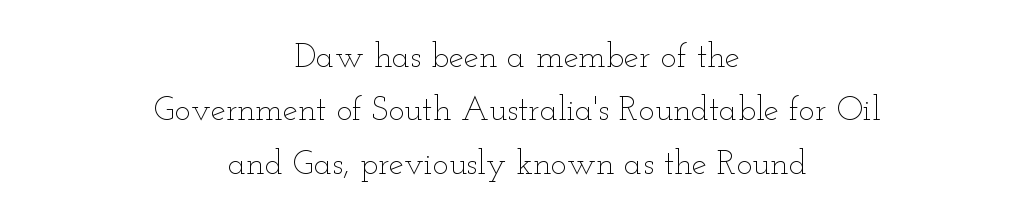
The image shows 34 px thin, wide type, upright; set centered, normal line spacing (1.57x), normal letter spacing, not underlined; low stroke contrast and a small x-height.
